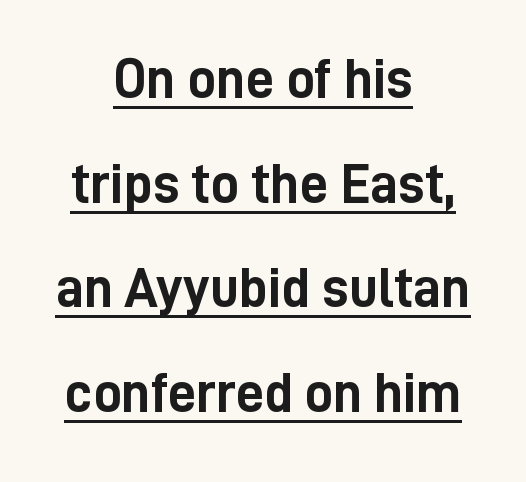
{"serif": "no", "italic": "no", "bold": "yes", "weight": "semibold", "width": "condensed", "stroke_contrast": "low", "x_height": "medium", "monospaced": "no", "underline": "yes", "align": "center", "line_spacing_ratio": 1.87, "letter_spacing": "normal", "letter_spacing_em": 0.0, "glyph_px": 56}
